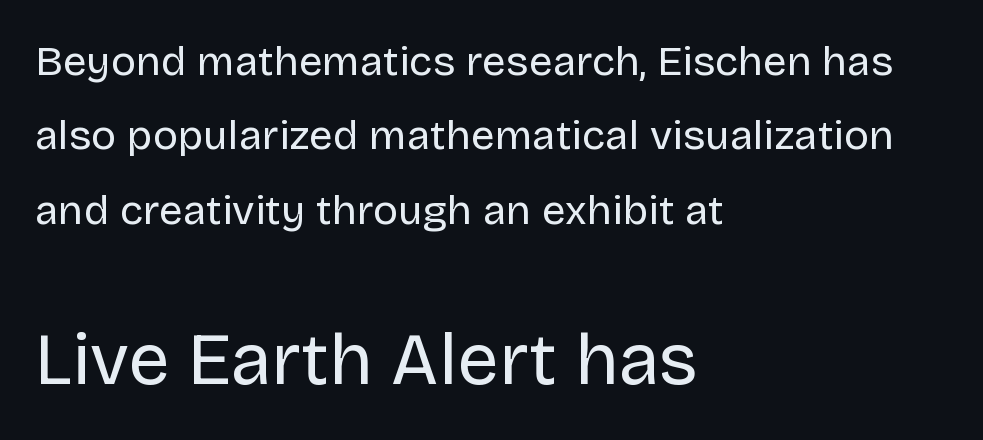
The image shows 73 px regular-weight sans-serif type, upright; set left-aligned, line spacing 1.77x, normal letter spacing, not underlined; the second (bottom) block is 1.74x larger; low stroke contrast and a large x-height.
